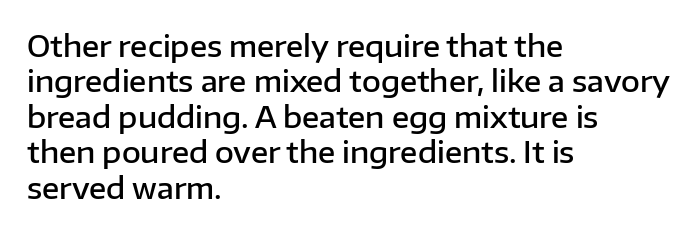
{"serif": "no", "italic": "no", "bold": "semi", "weight": "semibold", "width": "normal", "stroke_contrast": "low", "x_height": "medium", "monospaced": "no", "underline": "no", "align": "left", "line_spacing_ratio": 1.22, "letter_spacing": "normal", "letter_spacing_em": 0.0, "glyph_px": 29}
